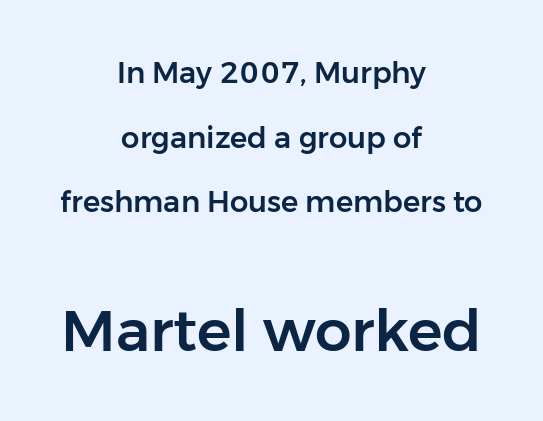
The image shows 58 px sans-serif type, upright; set centered, loose line spacing (2.23x), normal letter spacing, not underlined; the second (bottom) block is 2.0x larger; low stroke contrast and a medium x-height.
